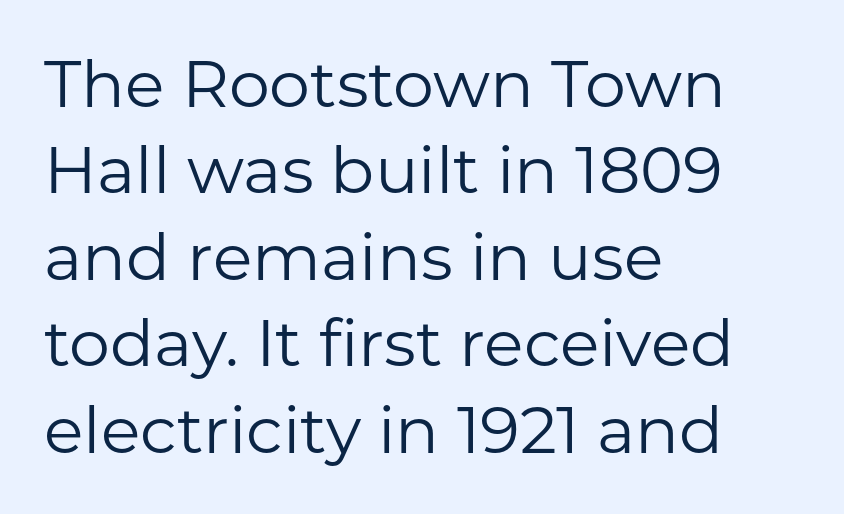
Weight class: somewhere from thin through regular. Tracking value appears to be zero — textbook default spacing. Caption: multi-line text, flush left, ragged right. Characters remain perfectly vertical along every line. Horizontal bands of white between lines are of average thickness.
